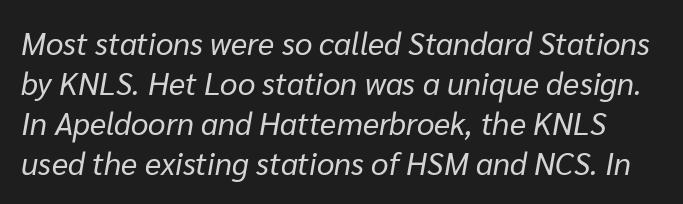
Q: Is the text bold? A: No.
Q: Is the text italic (slanted)? A: Yes, it leans right by about 10 degrees.
Q: Is the text underlined? A: No.
Q: Is the spacing between letters normal or unusually wide? A: Normal.
Q: Is the spacing between lines tight, normal or loose? A: Normal.
Q: Width (condensed, normal, or wide)? A: Normal.
Q: Stroke contrast? A: Low.
Q: x-height? A: Medium.
Q: Monospaced? A: No.
